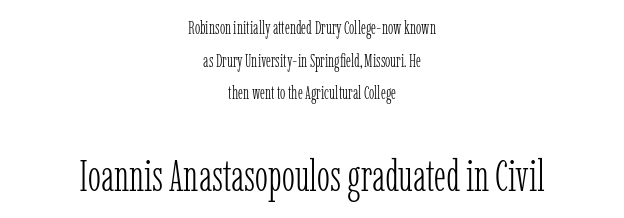
The image shows 44 px light, condensed serif type, upright; set centered, line spacing 1.81x, normal letter spacing, not underlined; the second (bottom) block is 2.44x larger; low stroke contrast and a medium x-height.
